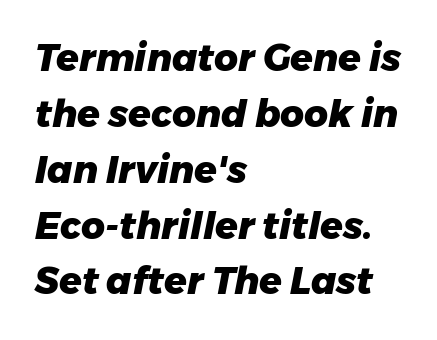
The image shows 37 px heavy type, italic (leaning right); set left-aligned, normal line spacing (1.51x), normal letter spacing, not underlined; low stroke contrast and a medium x-height.
